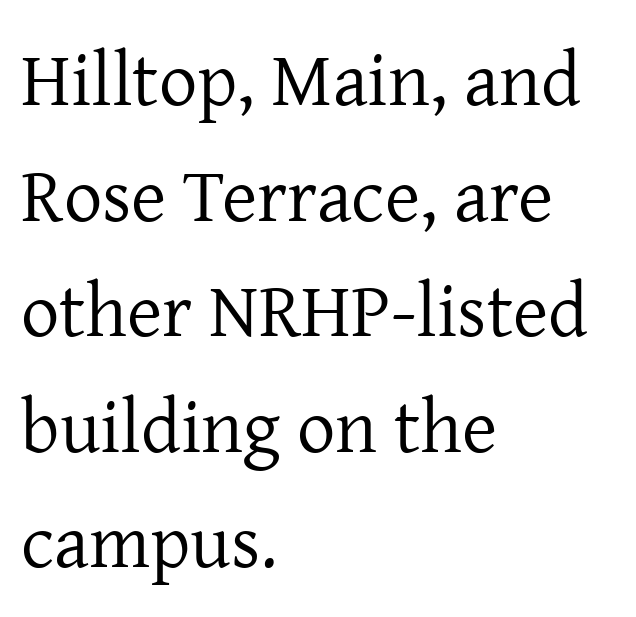
{"serif": "yes", "italic": "no", "bold": "no", "weight": "regular", "width": "normal", "stroke_contrast": "low", "x_height": "medium", "monospaced": "no", "underline": "no", "align": "left", "line_spacing": "normal", "line_spacing_ratio": 1.52, "letter_spacing": "normal", "letter_spacing_em": 0.0, "glyph_px": 76}
